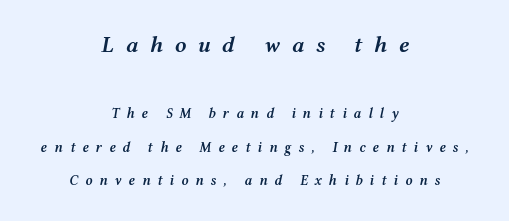
{"italic": "yes", "lean": "right", "slant_degrees": 12, "bold": "semi", "underline": "no", "align": "center", "line_spacing": "loose", "line_spacing_ratio": 2.41, "letter_spacing": "wide", "letter_spacing_em": 0.5, "larger_block": "first", "size_ratio": 1.64, "glyph_px": 23}
